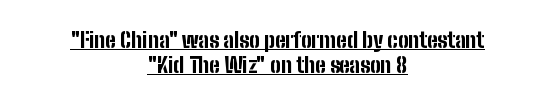
{"italic": "no", "bold": "yes", "underline": "yes", "align": "center", "line_spacing_ratio": 1.21, "letter_spacing": "normal", "letter_spacing_em": 0.0, "glyph_px": 21}
